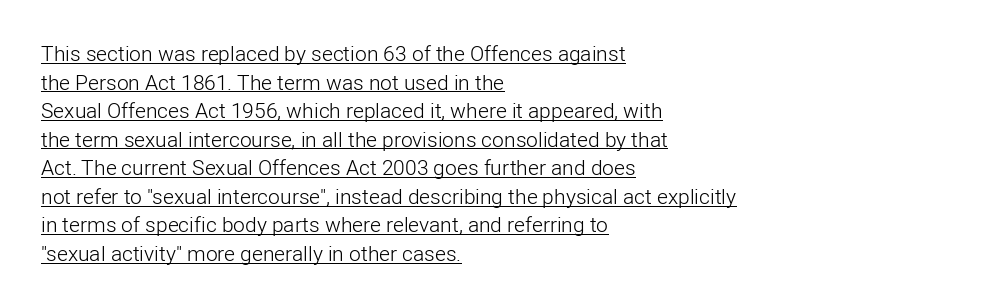
Q: Is the text bold? A: No.
Q: Is the text italic (slanted)? A: No, it is upright.
Q: Is the text underlined? A: Yes.
Q: How is the paragraph aligned? A: Left-aligned.
Q: Is the spacing between letters normal or unusually wide? A: Normal.
Q: Is the spacing between lines tight, normal or loose? A: Normal.
